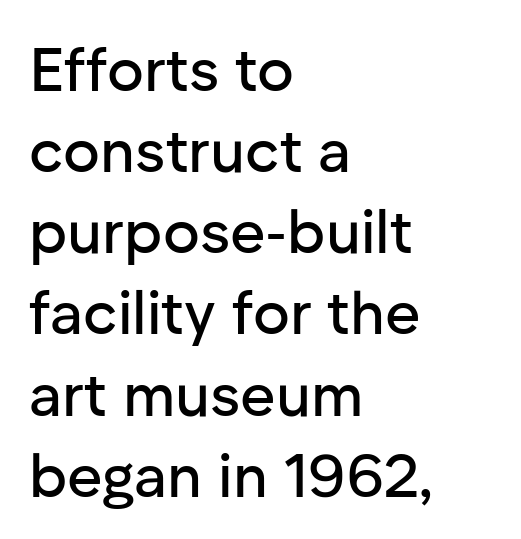
Q: Is the text italic (slanted)? A: No, it is upright.
Q: Is the typeface a serif or a sans-serif typeface? A: Sans-serif.
Q: Is the text underlined? A: No.
Q: How is the paragraph aligned? A: Left-aligned.
Q: Is the spacing between letters normal or unusually wide? A: Normal.
Q: Is the spacing between lines tight, normal or loose? A: Normal.
Q: Width (condensed, normal, or wide)? A: Normal.
Q: Stroke contrast? A: Low.
Q: x-height? A: Medium.
Q: Monospaced? A: No.
